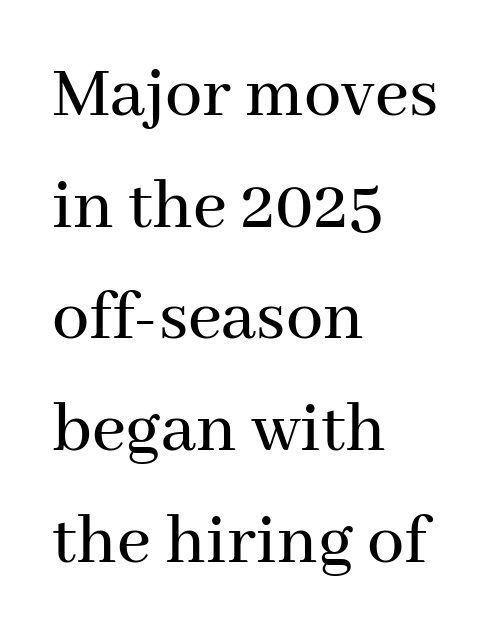
Q: Is the text italic (slanted)? A: No, it is upright.
Q: Is the typeface a serif or a sans-serif typeface? A: Serif.
Q: Is the text underlined? A: No.
Q: How is the paragraph aligned? A: Left-aligned.
Q: Is the spacing between letters normal or unusually wide? A: Normal.
Q: Is the spacing between lines tight, normal or loose? A: Normal.
Q: Width (condensed, normal, or wide)? A: Normal.
Q: Stroke contrast? A: Medium.
Q: x-height? A: Medium.
Q: Monospaced? A: No.
